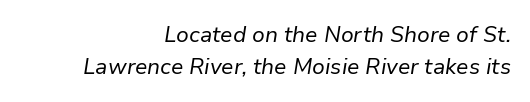
The image shows 22 px text type, italic (leaning right); set right-aligned, normal line spacing (1.47x), normal letter spacing, not underlined.
